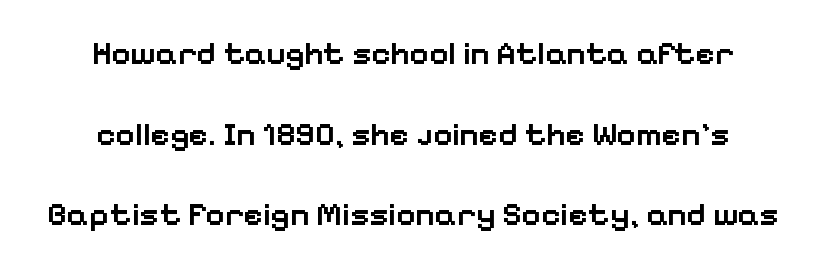
Q: Is the text bold? A: Semi-bold.
Q: Is the text italic (slanted)? A: No, it is upright.
Q: Is the typeface a serif or a sans-serif typeface? A: Sans-serif.
Q: Is the text underlined? A: No.
Q: How is the paragraph aligned? A: Centered.
Q: Is the spacing between letters normal or unusually wide? A: Normal.
Q: Is the spacing between lines tight, normal or loose? A: Loose.
Q: Width (condensed, normal, or wide)? A: Normal.
Q: Stroke contrast? A: Low.
Q: x-height? A: Medium.
Q: Monospaced? A: No.
